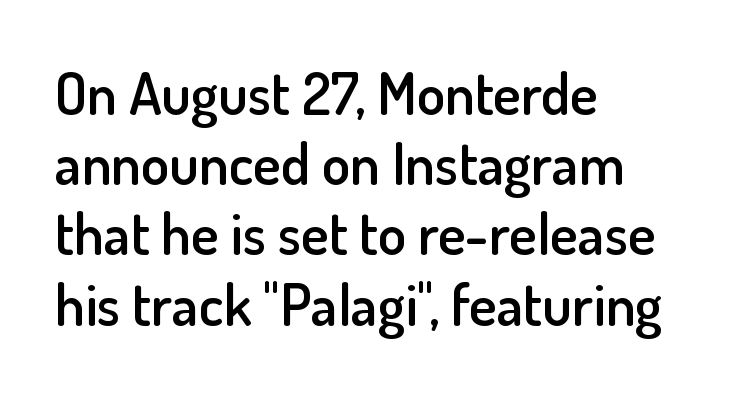
Q: Is the text bold? A: Semi-bold.
Q: Is the text italic (slanted)? A: No, it is upright.
Q: Is the typeface a serif or a sans-serif typeface? A: Sans-serif.
Q: Is the text underlined? A: No.
Q: How is the paragraph aligned? A: Left-aligned.
Q: Is the spacing between letters normal or unusually wide? A: Normal.
Q: Width (condensed, normal, or wide)? A: Normal.
Q: Stroke contrast? A: Low.
Q: x-height? A: Small.
Q: Monospaced? A: No.
